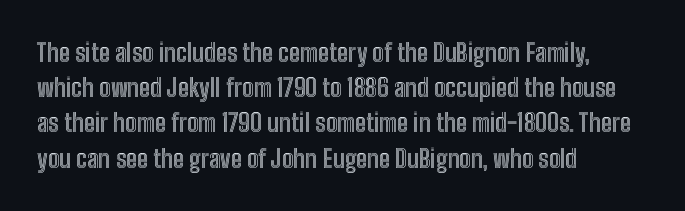
Q: Is the text italic (slanted)? A: No, it is upright.
Q: Is the text underlined? A: No.
Q: How is the paragraph aligned? A: Left-aligned.
Q: Is the spacing between letters normal or unusually wide? A: Normal.
Q: Is the spacing between lines tight, normal or loose? A: Normal.
